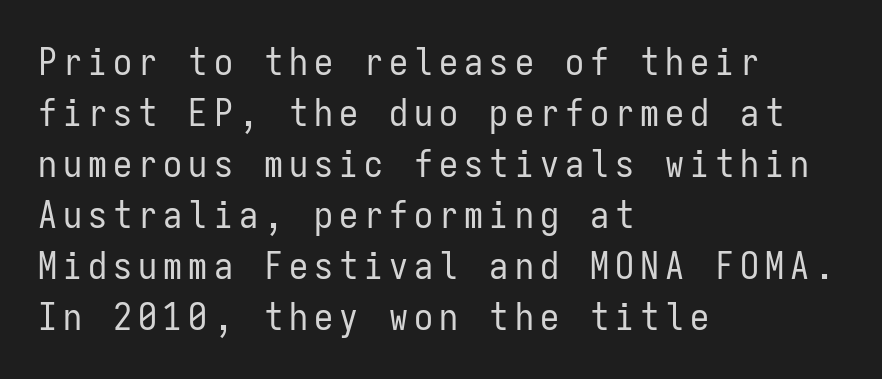
{"serif": "no", "italic": "no", "bold": "no", "weight": "regular", "width": "condensed", "stroke_contrast": "low", "x_height": "medium", "monospaced": "yes", "underline": "no", "align": "left", "line_spacing": "normal", "line_spacing_ratio": 1.34, "glyph_px": 38}
